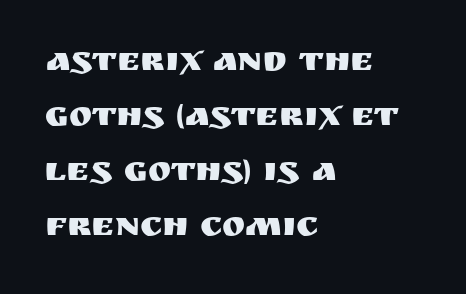
The image shows 35 px sans-serif type, upright; set left-aligned, normal line spacing (1.57x), normal letter spacing, not underlined; medium stroke contrast and a large x-height.
